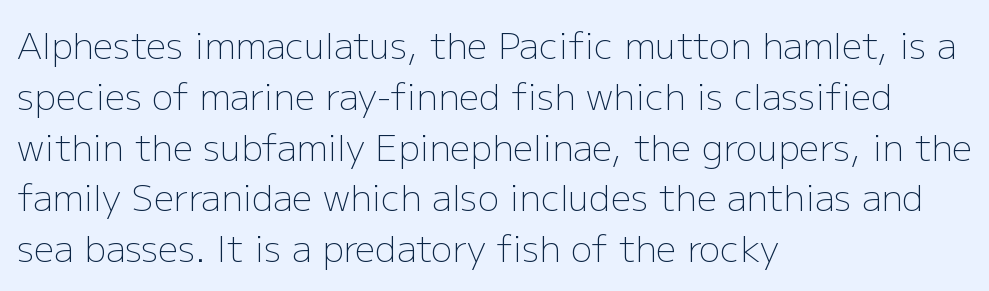
The image shows 36 px light sans-serif type, upright; set left-aligned, normal line spacing (1.41x), normal letter spacing, not underlined; low stroke contrast and a medium x-height.
